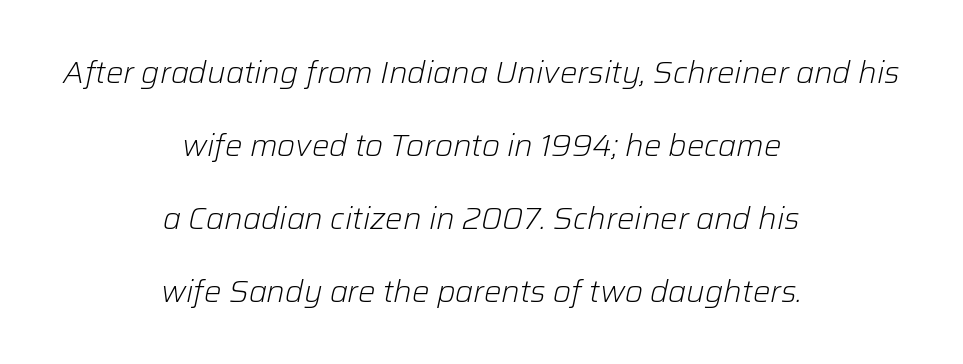
The image shows 31 px light type, italic (leaning right); set centered, loose line spacing (2.36x), normal letter spacing, not underlined; low stroke contrast and a medium x-height.
